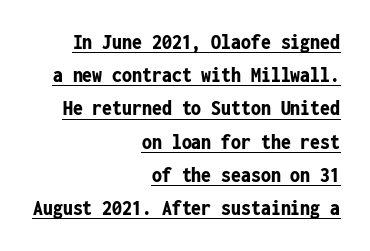
{"italic": "no", "bold": "yes", "underline": "yes", "align": "right", "line_spacing": "normal", "line_spacing_ratio": 1.51, "letter_spacing": "normal", "letter_spacing_em": 0.0, "glyph_px": 22}
